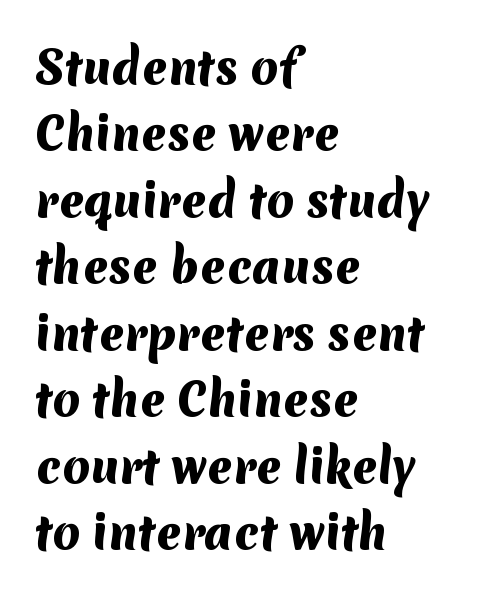
{"serif": "no", "bold": "yes", "weight": "heavy", "width": "normal", "stroke_contrast": "medium", "x_height": "medium", "monospaced": "no", "underline": "no", "align": "left", "line_spacing": "normal", "line_spacing_ratio": 1.51, "letter_spacing": "normal", "letter_spacing_em": 0.0, "glyph_px": 44}
